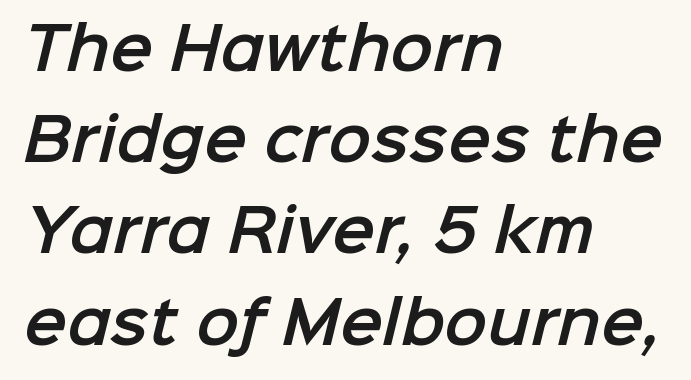
Character widths vary here, with narrow letters taking less room than wide ones. Is this a sans? Yes — the strokes have no serifs. Bare-footed words on every line. A typesetter would call this leading conventional body-copy spacing.
